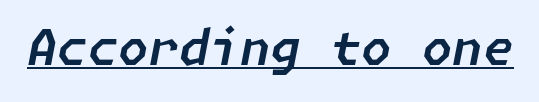
Q: Is the text italic (slanted)? A: Yes, it leans right by about 11 degrees.
Q: Is the text underlined? A: Yes.
Q: Is the spacing between letters normal or unusually wide? A: Normal.
Q: Width (condensed, normal, or wide)? A: Normal.
Q: Stroke contrast? A: Low.
Q: x-height? A: Medium.
